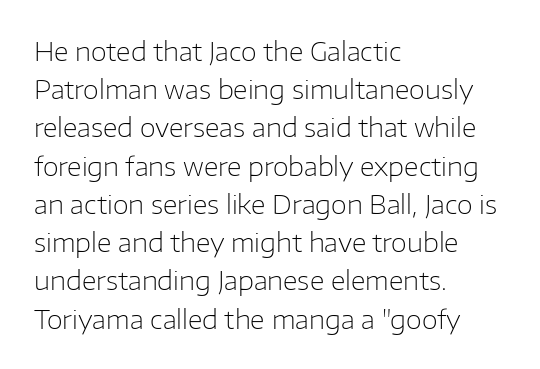
{"italic": "no", "bold": "no", "underline": "no", "align": "left", "line_spacing": "normal", "line_spacing_ratio": 1.47, "letter_spacing": "normal", "letter_spacing_em": 0.0, "glyph_px": 26}
